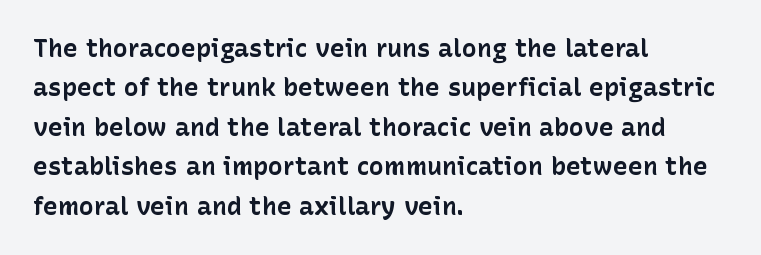
The image shows 25 px bold type, upright; set left-aligned, normal line spacing (1.58x), normal letter spacing, not underlined.
